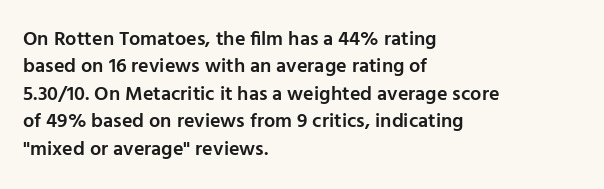
{"italic": "no", "bold": "semi", "underline": "no", "align": "left", "line_spacing": "normal", "line_spacing_ratio": 1.37, "letter_spacing": "normal", "letter_spacing_em": 0.0, "glyph_px": 20}
